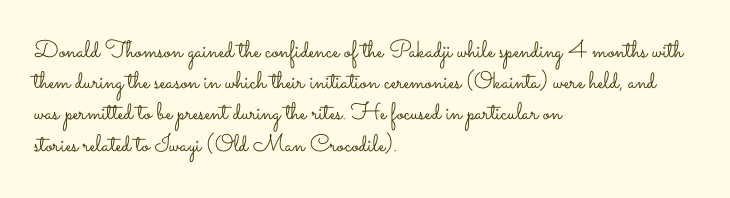
The image shows 24 px text type; set left-aligned, normal line spacing (1.3x), normal letter spacing, not underlined.
